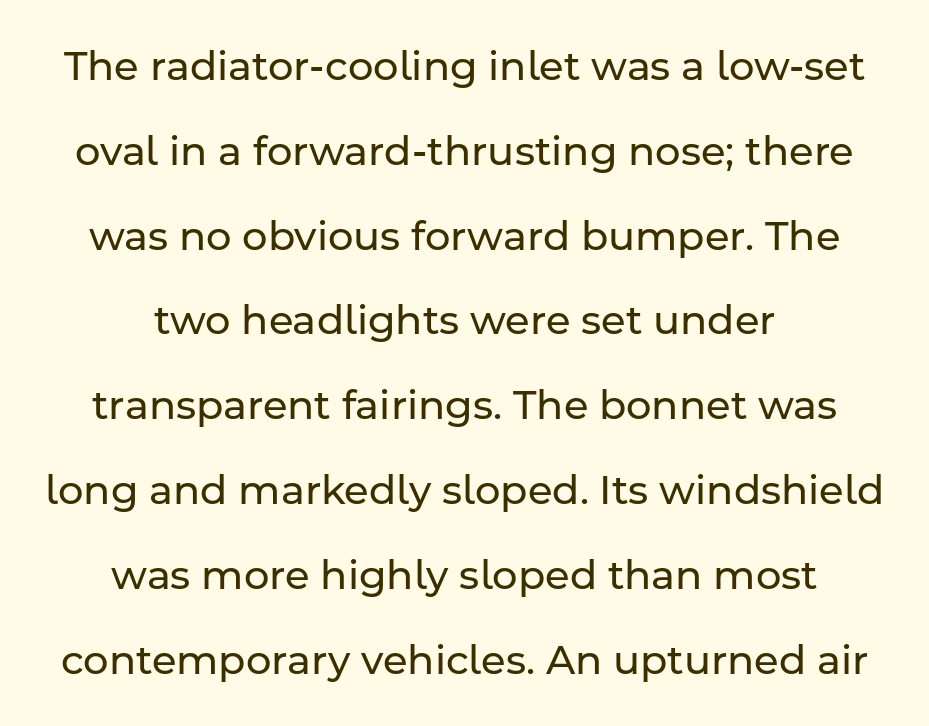
The image shows 40 px regular-weight sans-serif type, upright; set centered, loose line spacing (2.12x), normal letter spacing, not underlined; low stroke contrast and a medium x-height.
